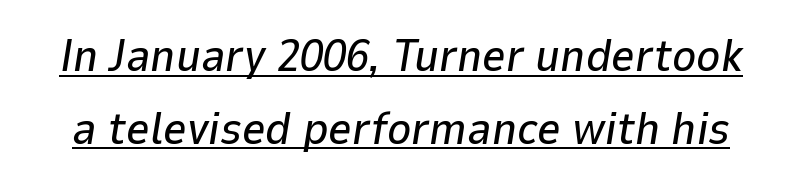
Q: Is the text italic (slanted)? A: Yes, it leans right by about 9 degrees.
Q: Is the text underlined? A: Yes.
Q: Is the spacing between letters normal or unusually wide? A: Normal.
Q: Is the spacing between lines tight, normal or loose? A: Normal.
Q: Width (condensed, normal, or wide)? A: Normal.
Q: Stroke contrast? A: Low.
Q: x-height? A: Medium.
Q: Monospaced? A: No.
